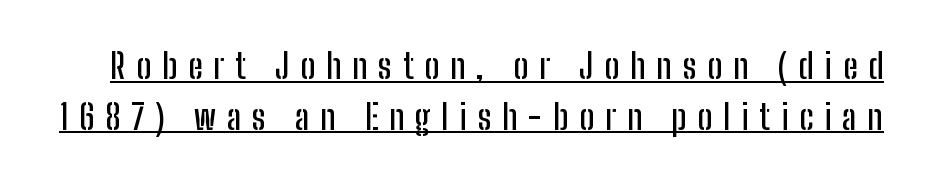
{"serif": "no", "italic": "no", "width": "condensed", "stroke_contrast": "low", "x_height": "medium", "monospaced": "no", "underline": "yes", "line_spacing": "normal", "line_spacing_ratio": 1.45, "letter_spacing": "wide", "letter_spacing_em": 0.31, "glyph_px": 35}
